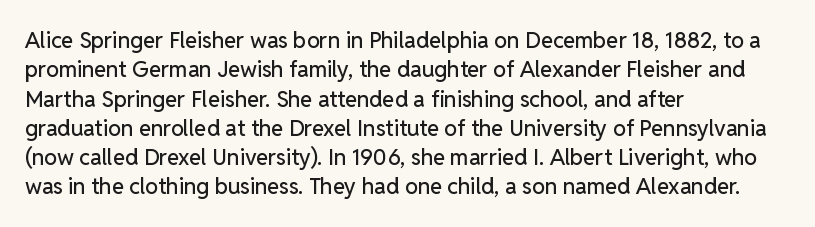
Q: Is the text italic (slanted)? A: No, it is upright.
Q: Is the text underlined? A: No.
Q: How is the paragraph aligned? A: Left-aligned.
Q: Is the spacing between letters normal or unusually wide? A: Normal.
Q: Is the spacing between lines tight, normal or loose? A: Normal.
